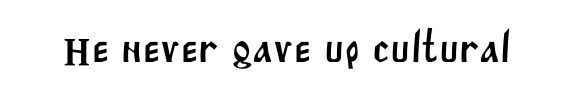
Q: Is the typeface a serif or a sans-serif typeface? A: Sans-serif.
Q: Is the text underlined? A: No.
Q: Is the spacing between letters normal or unusually wide? A: Normal.
Q: Width (condensed, normal, or wide)? A: Normal.
Q: Stroke contrast? A: Medium.
Q: x-height? A: Large.
Q: Monospaced? A: No.
